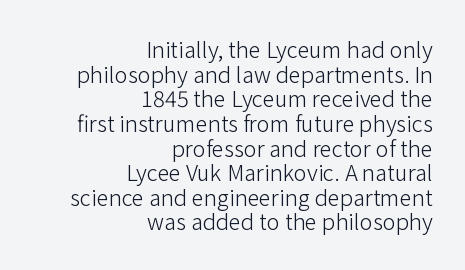
Q: Is the text bold? A: No.
Q: Is the text italic (slanted)? A: No, it is upright.
Q: Is the text underlined? A: No.
Q: How is the paragraph aligned? A: Right-aligned.
Q: Is the spacing between letters normal or unusually wide? A: Normal.
Q: Is the spacing between lines tight, normal or loose? A: Tight.
